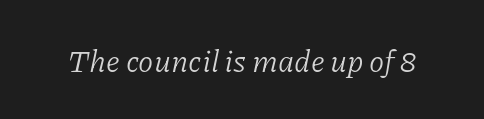
{"serif": "yes", "italic": "yes", "lean": "right", "slant_degrees": 11, "bold": "no", "weight": "light", "width": "normal", "stroke_contrast": "low", "x_height": "medium", "monospaced": "no", "underline": "no", "letter_spacing": "normal", "letter_spacing_em": 0.0, "glyph_px": 31}
